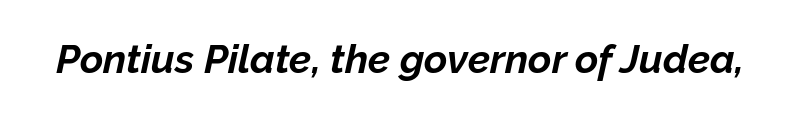
Q: Is the text bold? A: Yes.
Q: Is the text italic (slanted)? A: Yes, it leans right by about 12 degrees.
Q: Is the text underlined? A: No.
Q: Is the spacing between letters normal or unusually wide? A: Normal.
Q: Width (condensed, normal, or wide)? A: Normal.
Q: Stroke contrast? A: Low.
Q: x-height? A: Medium.
Q: Monospaced? A: No.
